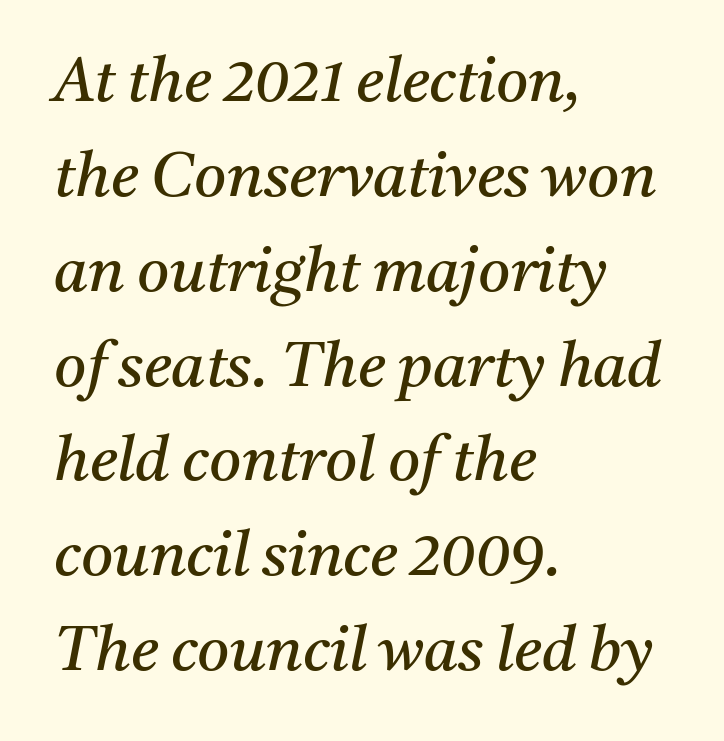
A typesetter would call this zero additional tracking. The specimen omits any rule beneath the text block's lines. The face used here has a pronounced slope to its letters. Does the type have serifs? Yes, each stem ends in a small foot.
